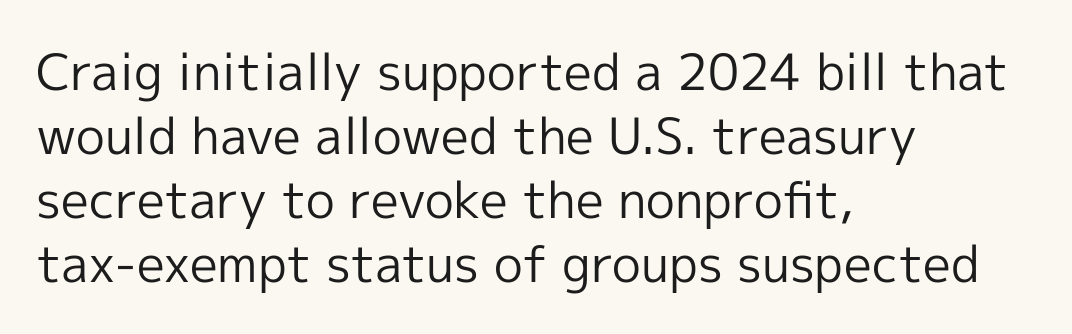
These lines are rendered in a variable-pitch font. Notice how the stems are strictly vertical — no italics here. Letters have the restrained weight of plain body copy at most. Any mark beneath the type? The region is blank. This rendering uses left alignment, leaving the right contour irregular.
